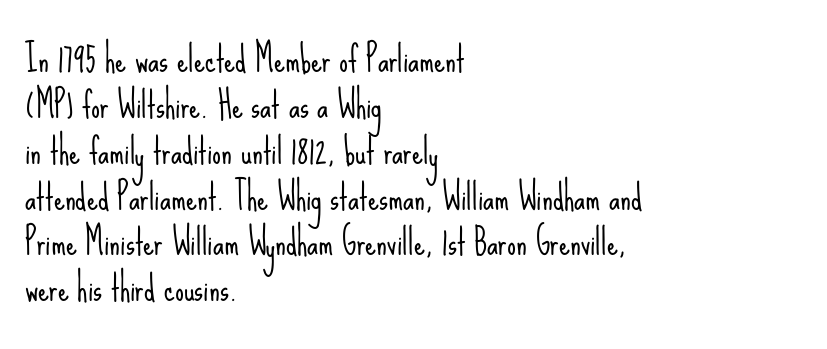
{"serif": "no", "italic": "no", "bold": "no", "weight": "light", "width": "condensed", "stroke_contrast": "low", "x_height": "small", "monospaced": "no", "underline": "no", "align": "left", "line_spacing": "normal", "line_spacing_ratio": 1.31, "letter_spacing": "normal", "letter_spacing_em": 0.0, "glyph_px": 35}
